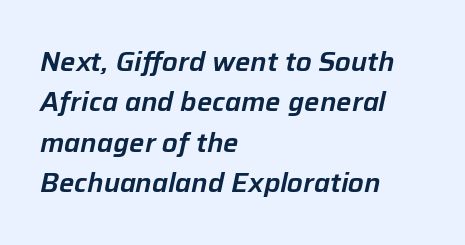
Q: Is the text italic (slanted)? A: Yes, it leans right by about 12 degrees.
Q: Is the text underlined? A: No.
Q: How is the paragraph aligned? A: Left-aligned.
Q: Is the spacing between letters normal or unusually wide? A: Normal.
Q: Is the spacing between lines tight, normal or loose? A: Normal.
